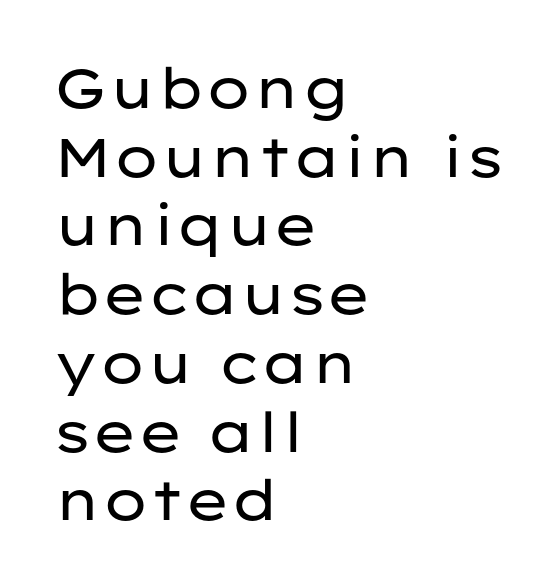
The image shows 55 px regular-weight, wide sans-serif type, upright; set left-aligned, normal line spacing (1.25x), normal letter spacing, not underlined; low stroke contrast and a medium x-height.
